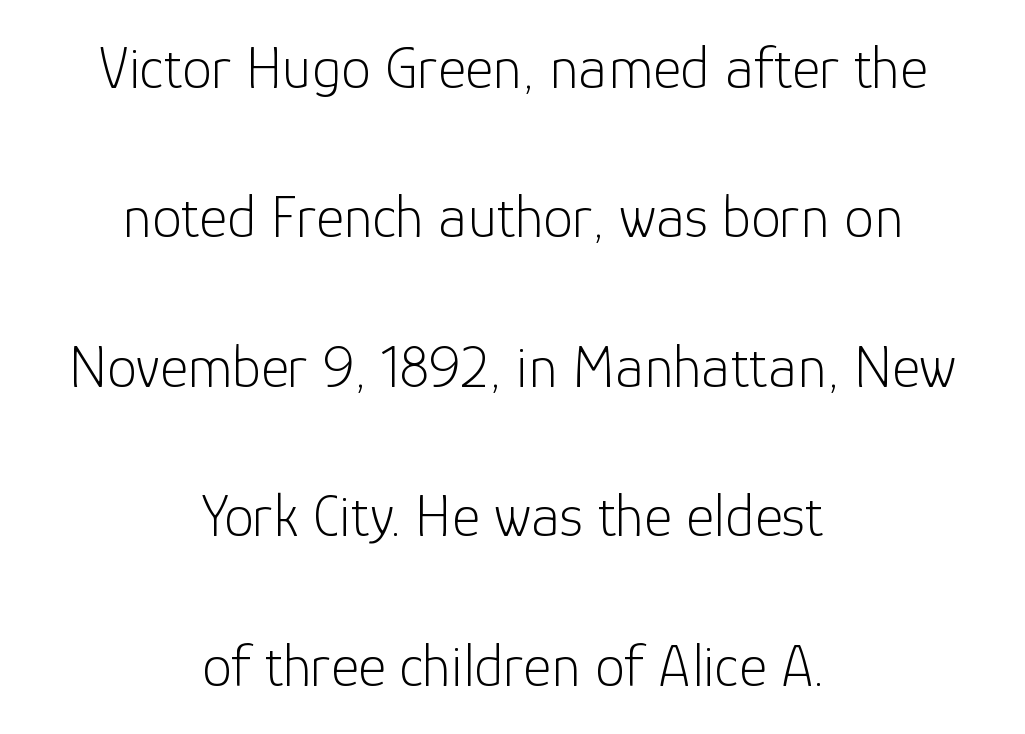
{"serif": "no", "italic": "no", "bold": "no", "weight": "light", "width": "normal", "stroke_contrast": "low", "x_height": "medium", "monospaced": "no", "underline": "no", "align": "center", "line_spacing": "loose", "line_spacing_ratio": 2.49, "letter_spacing": "normal", "letter_spacing_em": 0.0, "glyph_px": 60}
